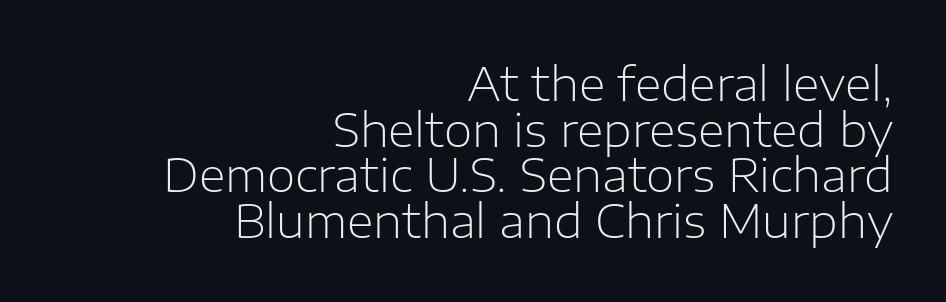
Q: Is the text bold? A: No.
Q: Is the text italic (slanted)? A: No, it is upright.
Q: Is the typeface a serif or a sans-serif typeface? A: Sans-serif.
Q: Is the text underlined? A: No.
Q: How is the paragraph aligned? A: Right-aligned.
Q: Is the spacing between letters normal or unusually wide? A: Normal.
Q: Is the spacing between lines tight, normal or loose? A: Tight.
Q: Width (condensed, normal, or wide)? A: Normal.
Q: Stroke contrast? A: Low.
Q: x-height? A: Medium.
Q: Monospaced? A: No.
